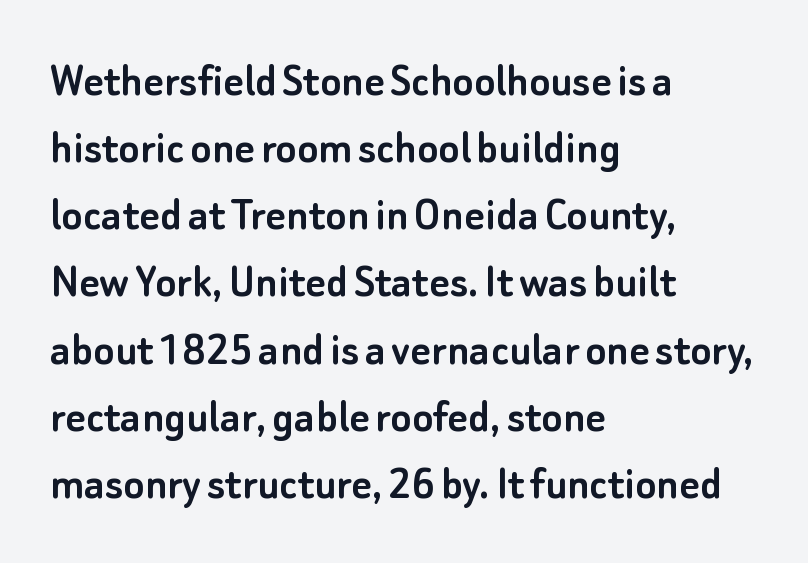
Q: Is the text italic (slanted)? A: No, it is upright.
Q: Is the typeface a serif or a sans-serif typeface? A: Sans-serif.
Q: Is the text underlined? A: No.
Q: How is the paragraph aligned? A: Left-aligned.
Q: Is the spacing between letters normal or unusually wide? A: Normal.
Q: Is the spacing between lines tight, normal or loose? A: Normal.
Q: Width (condensed, normal, or wide)? A: Normal.
Q: Stroke contrast? A: Low.
Q: x-height? A: Small.
Q: Monospaced? A: No.
